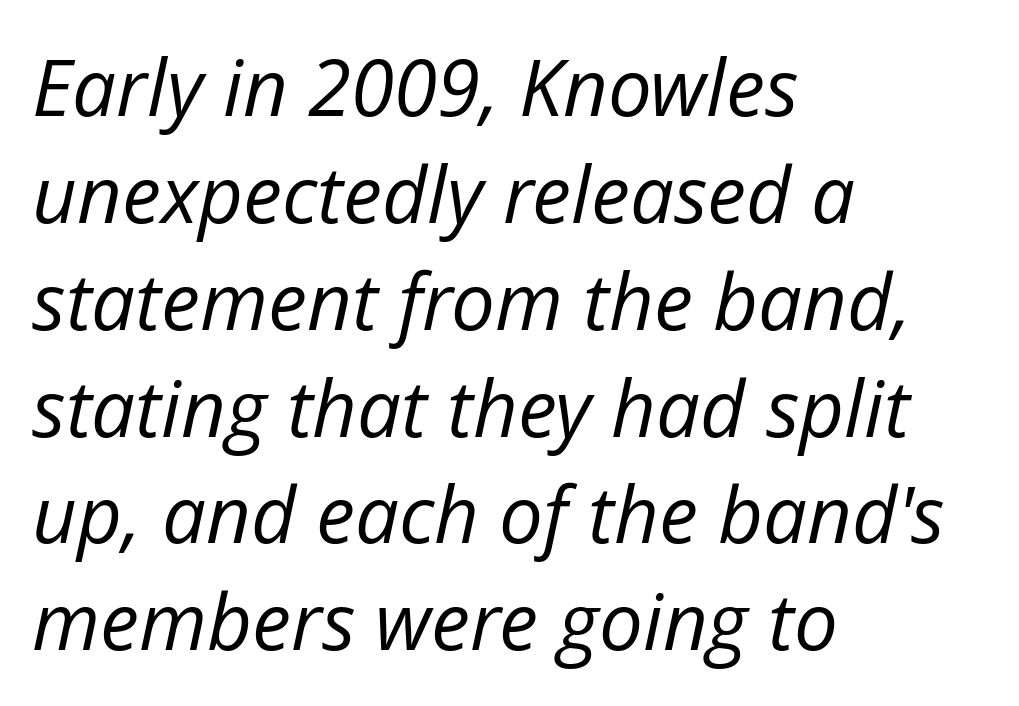
Q: Is the text bold? A: No.
Q: Is the text italic (slanted)? A: Yes, it leans right by about 12 degrees.
Q: Is the text underlined? A: No.
Q: How is the paragraph aligned? A: Left-aligned.
Q: Is the spacing between letters normal or unusually wide? A: Normal.
Q: Is the spacing between lines tight, normal or loose? A: Normal.
Q: Width (condensed, normal, or wide)? A: Normal.
Q: Stroke contrast? A: Low.
Q: x-height? A: Medium.
Q: Monospaced? A: No.
